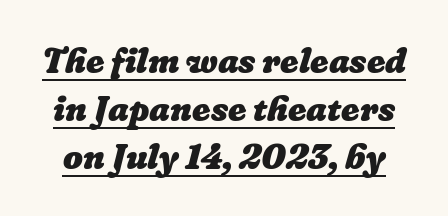
The image shows 35 px heavy type; set normal line spacing (1.37x), normal letter spacing, underlined; low stroke contrast and a medium x-height.
